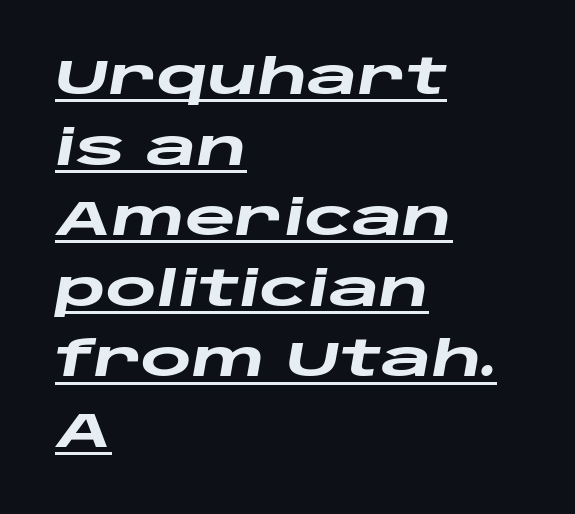
Q: Is the text bold? A: Yes.
Q: Is the text italic (slanted)? A: Yes, it leans right by about 10 degrees.
Q: Is the text underlined? A: Yes.
Q: How is the paragraph aligned? A: Left-aligned.
Q: Is the spacing between letters normal or unusually wide? A: Normal.
Q: Is the spacing between lines tight, normal or loose? A: Normal.
Q: Width (condensed, normal, or wide)? A: Wide.
Q: Stroke contrast? A: Low.
Q: x-height? A: Large.
Q: Monospaced? A: No.
